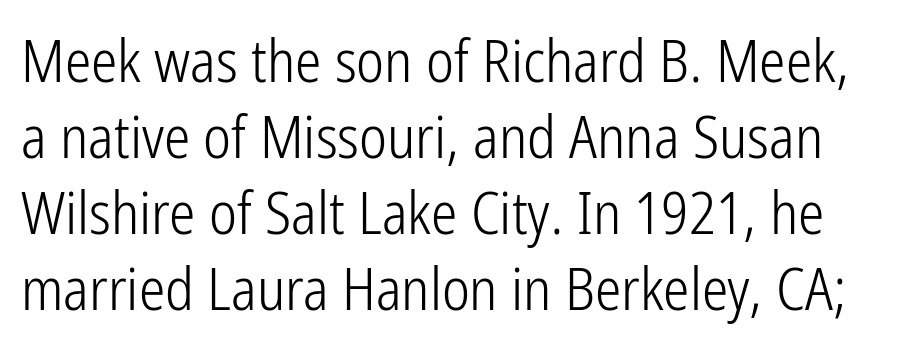
Q: Is the text bold? A: No.
Q: Is the text italic (slanted)? A: No, it is upright.
Q: Is the typeface a serif or a sans-serif typeface? A: Sans-serif.
Q: Is the text underlined? A: No.
Q: Is the spacing between letters normal or unusually wide? A: Normal.
Q: Is the spacing between lines tight, normal or loose? A: Normal.
Q: Width (condensed, normal, or wide)? A: Condensed.
Q: Stroke contrast? A: Low.
Q: x-height? A: Medium.
Q: Monospaced? A: No.
